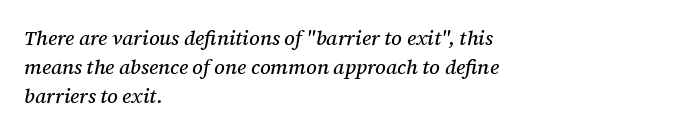
The image shows 20 px text type, italic (leaning right); set left-aligned, normal line spacing (1.44x), normal letter spacing, not underlined.
